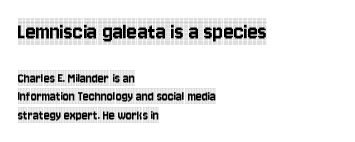
{"italic": "no", "underline": "no", "align": "left", "line_spacing": "normal", "line_spacing_ratio": 1.35, "letter_spacing": "normal", "letter_spacing_em": 0.0, "larger_block": "first", "size_ratio": 1.71, "glyph_px": 24}
